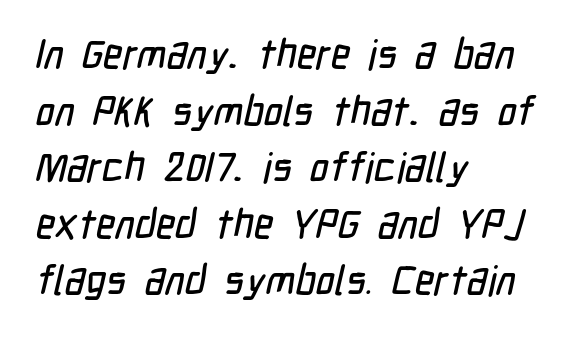
{"serif": "no", "width": "condensed", "stroke_contrast": "low", "x_height": "medium", "monospaced": "no", "underline": "no", "align": "left", "line_spacing": "normal", "line_spacing_ratio": 1.38, "letter_spacing": "normal", "letter_spacing_em": 0.0, "glyph_px": 41}
